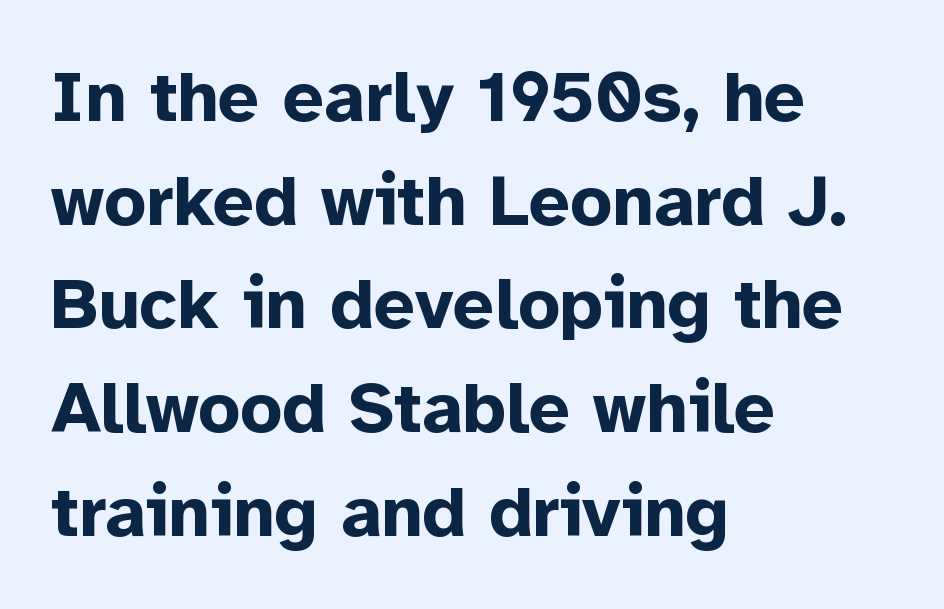
Q: Is the text bold? A: Yes.
Q: Is the text italic (slanted)? A: No, it is upright.
Q: Is the typeface a serif or a sans-serif typeface? A: Sans-serif.
Q: Is the text underlined? A: No.
Q: How is the paragraph aligned? A: Left-aligned.
Q: Is the spacing between letters normal or unusually wide? A: Normal.
Q: Is the spacing between lines tight, normal or loose? A: Normal.
Q: Width (condensed, normal, or wide)? A: Normal.
Q: Stroke contrast? A: Low.
Q: x-height? A: Medium.
Q: Monospaced? A: No.
